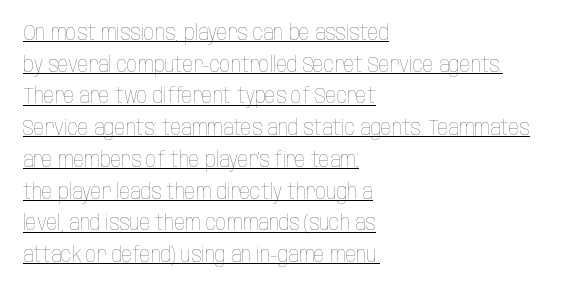
The image shows 21 px text type, upright; set left-aligned, normal line spacing (1.51x), normal letter spacing, underlined.
